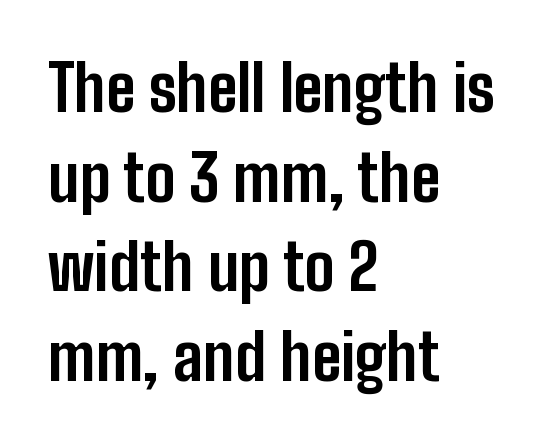
The image shows 64 px bold, condensed sans-serif type, upright; set left-aligned, normal line spacing (1.4x), normal letter spacing, not underlined; low stroke contrast and a medium x-height.
